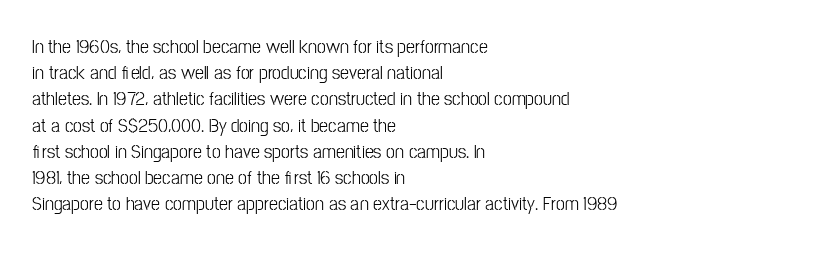
No chunkiness to these letters — they're not bold. Alignment: flush left. Do the letters lean? They stand straight. Horizontal bands of white between lines are of average thickness. Has an underline been added? It has not. Is the letter spacing exaggerated? No — it looks like the ordinary default.
